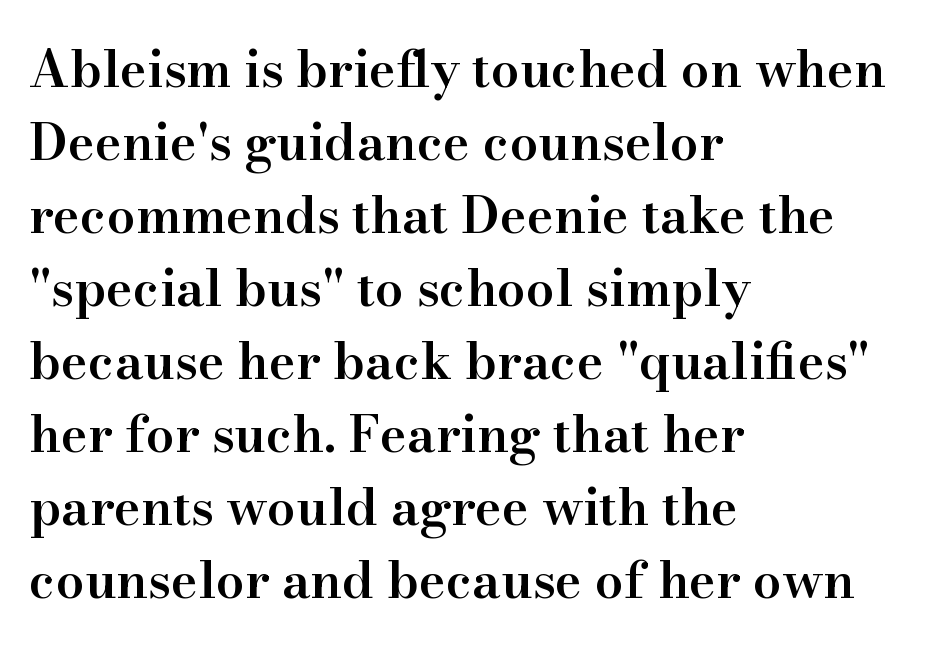
{"serif": "yes", "italic": "no", "bold": "semi", "weight": "semibold", "width": "normal", "stroke_contrast": "high", "x_height": "small", "monospaced": "no", "underline": "no", "align": "left", "line_spacing": "normal", "line_spacing_ratio": 1.43, "letter_spacing": "normal", "letter_spacing_em": 0.0, "glyph_px": 51}
